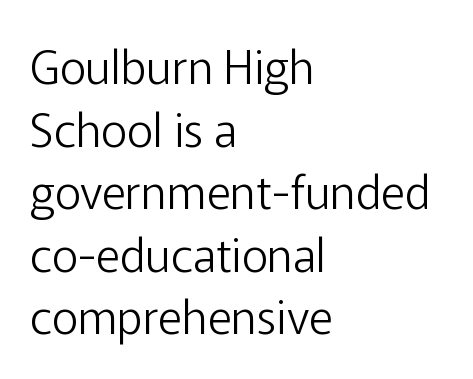
The image shows 46 px light sans-serif type, upright; set left-aligned, normal line spacing (1.36x), normal letter spacing, not underlined; low stroke contrast and a medium x-height.
